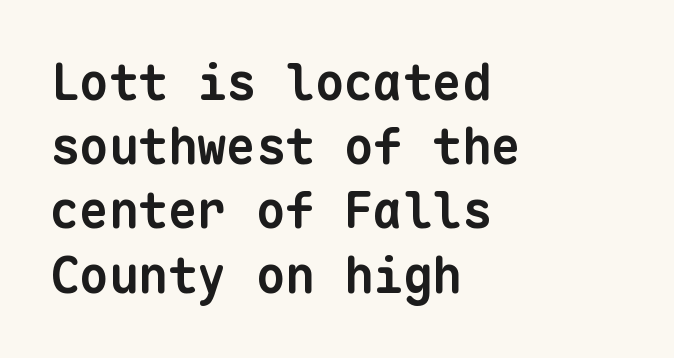
The image shows 49 px bold sans-serif type, monospaced; set left-aligned, normal line spacing (1.31x), normal letter spacing, not underlined; low stroke contrast and a medium x-height.
